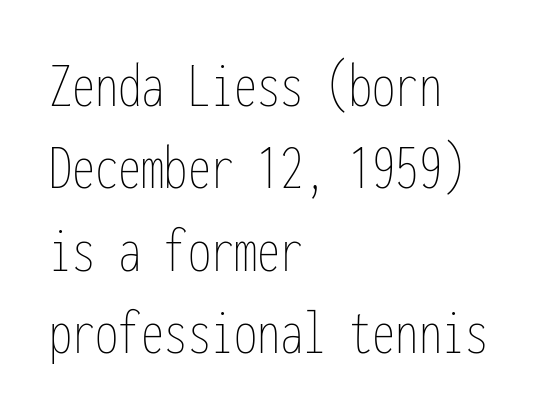
The image shows 66 px thin, condensed type, upright, monospaced; set left-aligned, normal line spacing (1.25x), normal letter spacing, not underlined; low stroke contrast and a medium x-height.
